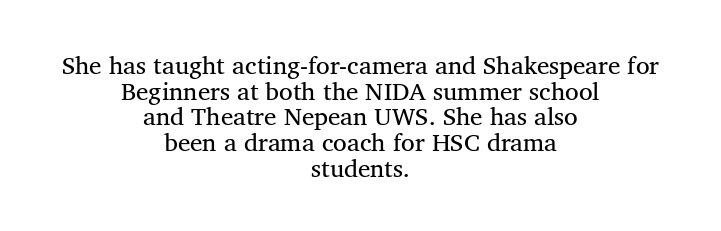
The designer dialed line spacing down below the default. The letters look calm and open, with moderate or lighter stems. Type without underlining. This rendering leaves character spacing at its baseline value. The lettering holds an erect, upright posture throughout. The passage is arranged like a title page — every line centered.
